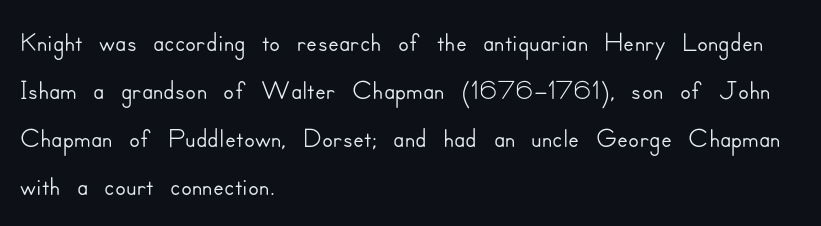
The image shows 40 px sans-serif type, upright; set left-aligned, line spacing 1.2x, normal letter spacing, not underlined; low stroke contrast and a small x-height.
